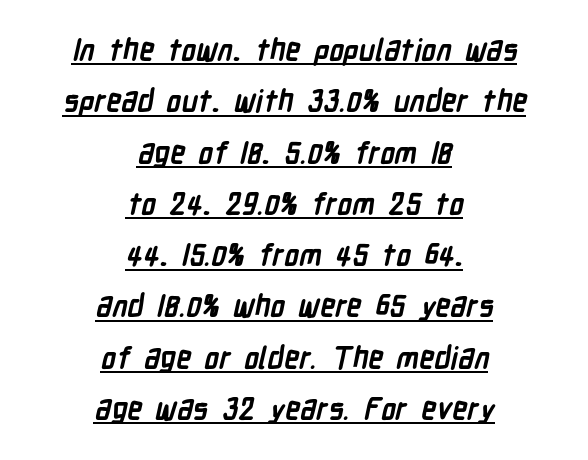
Q: Is the text bold? A: Yes.
Q: Is the typeface a serif or a sans-serif typeface? A: Sans-serif.
Q: Is the text underlined? A: Yes.
Q: How is the paragraph aligned? A: Centered.
Q: Is the spacing between letters normal or unusually wide? A: Normal.
Q: Width (condensed, normal, or wide)? A: Condensed.
Q: Stroke contrast? A: Low.
Q: x-height? A: Medium.
Q: Monospaced? A: No.
